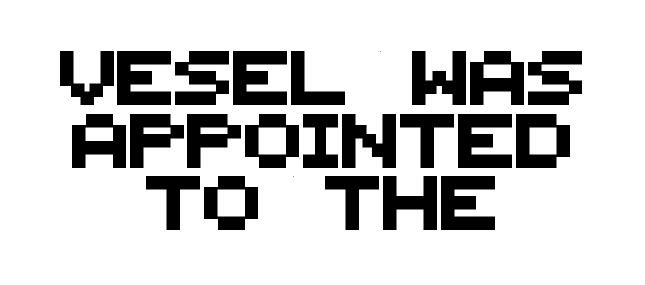
{"serif": "no", "width": "normal", "stroke_contrast": "medium", "x_height": "large", "monospaced": "no", "underline": "no", "align": "center", "line_spacing_ratio": 1.16, "letter_spacing": "normal", "letter_spacing_em": 0.0, "glyph_px": 54}
